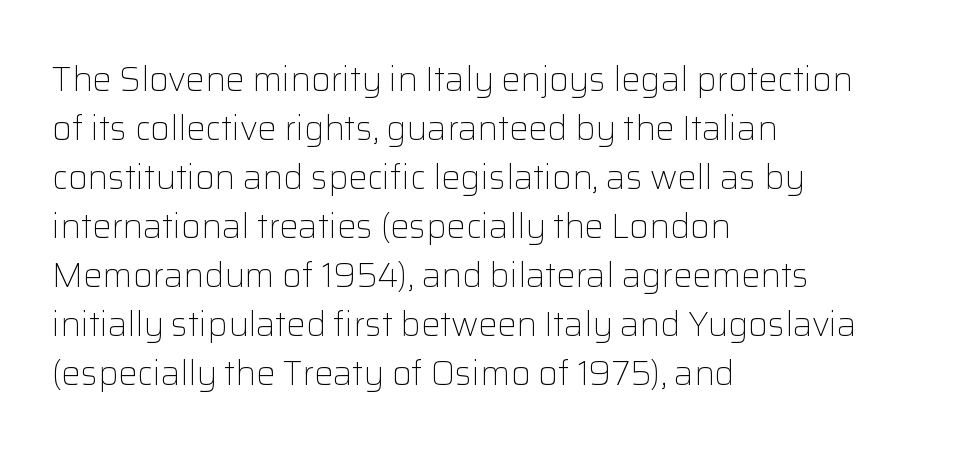
{"serif": "no", "italic": "no", "bold": "no", "weight": "light", "width": "normal", "stroke_contrast": "low", "x_height": "medium", "monospaced": "no", "underline": "no", "align": "left", "line_spacing": "normal", "line_spacing_ratio": 1.44, "letter_spacing": "normal", "letter_spacing_em": 0.0, "glyph_px": 34}
